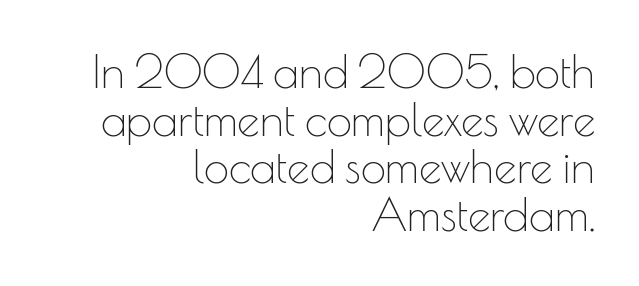
{"serif": "no", "italic": "no", "bold": "no", "weight": "thin", "width": "normal", "stroke_contrast": "low", "x_height": "small", "monospaced": "no", "underline": "no", "align": "right", "line_spacing": "tight", "line_spacing_ratio": 1.06, "letter_spacing": "normal", "letter_spacing_em": 0.0, "glyph_px": 45}
